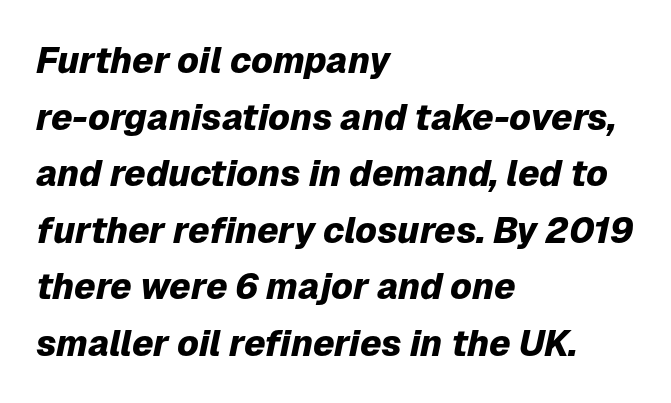
When letters slant like this, we call the style italic. Descenders hang freely into open space. As a designer I'd log this as weight 700, bold. The compositor pushed each line to the left boundary. Words appear dense and cohesive because spacing is normal. Reading down the column, the eye jumps a familiar distance to each next line.
